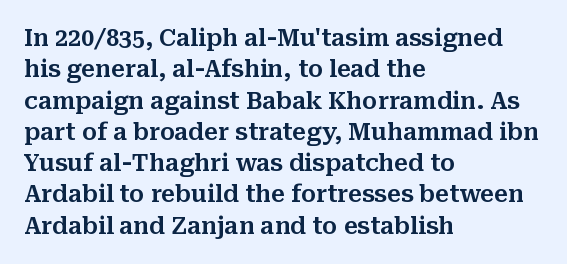
Q: Is the text italic (slanted)? A: No, it is upright.
Q: Is the text underlined? A: No.
Q: How is the paragraph aligned? A: Left-aligned.
Q: Is the spacing between letters normal or unusually wide? A: Normal.
Q: Is the spacing between lines tight, normal or loose? A: Normal.
